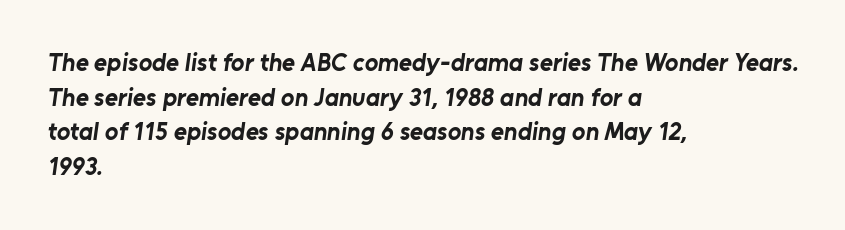
Caption: multi-line text, flush left, ragged right. Default kerning and tracking; the words read as compact shapes. Typographic density is high because the face is bold. Anything drawn beneath the words? Only blank space. The designer left line spacing at the default.
